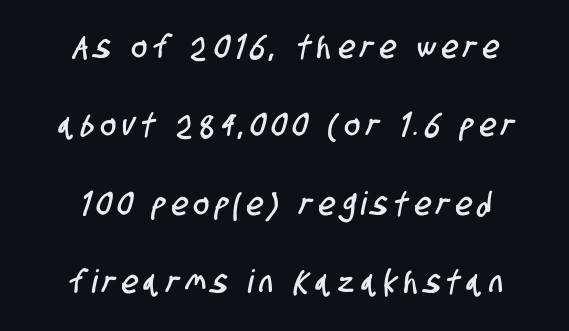
Q: Is the typeface a serif or a sans-serif typeface? A: Sans-serif.
Q: Is the text underlined? A: No.
Q: How is the paragraph aligned? A: Centered.
Q: Is the spacing between letters normal or unusually wide? A: Unusually wide.
Q: Is the spacing between lines tight, normal or loose? A: Loose.
Q: Width (condensed, normal, or wide)? A: Condensed.
Q: Stroke contrast? A: Low.
Q: x-height? A: Large.
Q: Monospaced? A: No.
